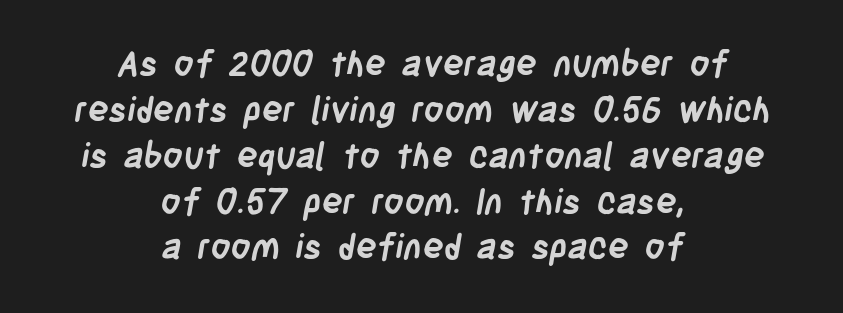
The image shows 35 px semibold, condensed sans-serif type; set centered, normal line spacing (1.31x), normal letter spacing, not underlined; low stroke contrast and a large x-height.
